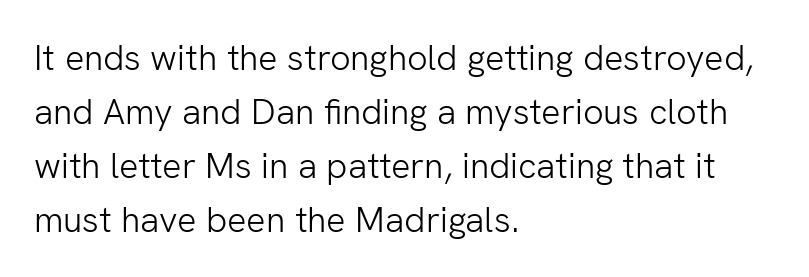
{"serif": "no", "italic": "no", "bold": "no", "weight": "light", "width": "normal", "stroke_contrast": "low", "x_height": "medium", "monospaced": "no", "underline": "no", "align": "left", "line_spacing": "normal", "line_spacing_ratio": 1.5, "letter_spacing": "normal", "letter_spacing_em": 0.0, "glyph_px": 36}
